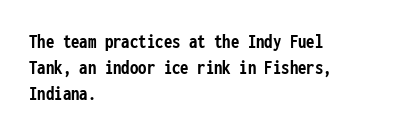
Q: Is the text bold? A: Yes.
Q: Is the text italic (slanted)? A: No, it is upright.
Q: Is the text underlined? A: No.
Q: How is the paragraph aligned? A: Left-aligned.
Q: Is the spacing between letters normal or unusually wide? A: Normal.
Q: Is the spacing between lines tight, normal or loose? A: Normal.
